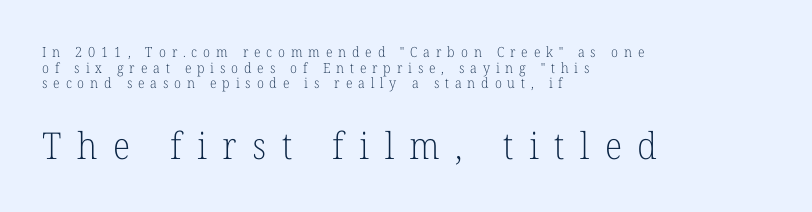
Q: Is the text bold? A: No.
Q: Is the text italic (slanted)? A: No, it is upright.
Q: Is the typeface a serif or a sans-serif typeface? A: Serif.
Q: Is the text underlined? A: No.
Q: How is the paragraph aligned? A: Left-aligned.
Q: Is the spacing between letters normal or unusually wide? A: Unusually wide.
Q: Is the spacing between lines tight, normal or loose? A: Tight.
Q: Which block of text is set in a larger size, the first (top) or the second (bottom)? A: The second (bottom) one.
Q: Width (condensed, normal, or wide)? A: Normal.
Q: Stroke contrast? A: Low.
Q: x-height? A: Medium.
Q: Monospaced? A: No.
